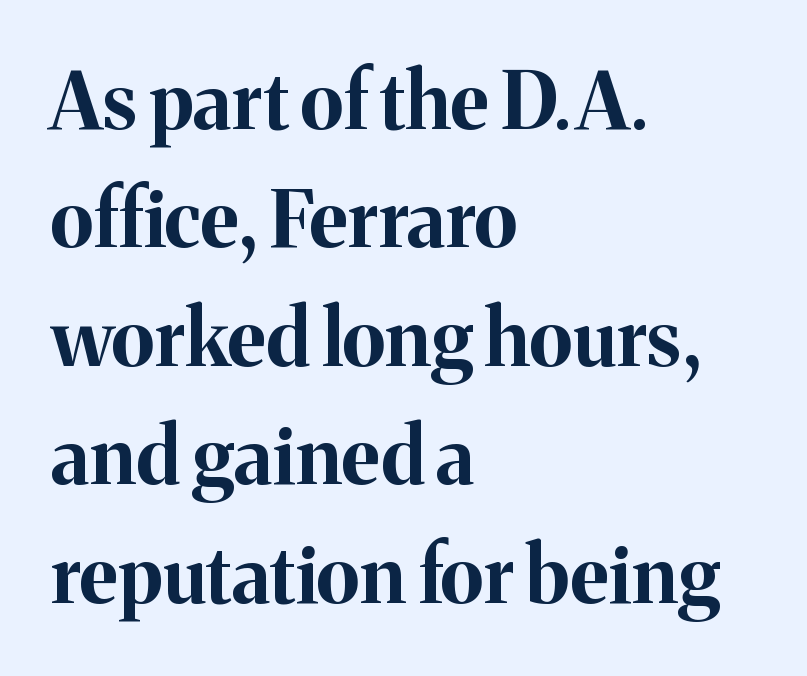
The image shows 79 px bold serif type, upright; set left-aligned, normal line spacing (1.5x), normal letter spacing, not underlined; medium stroke contrast and a medium x-height.
